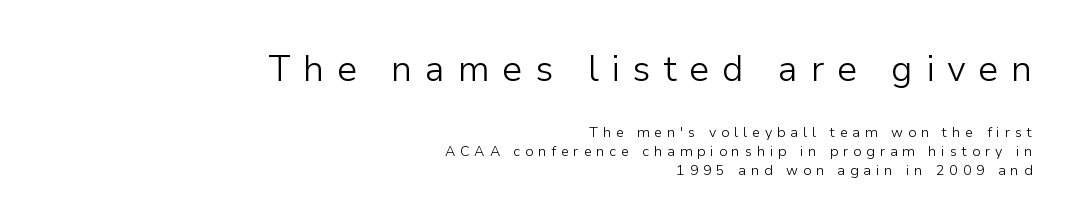
The image shows 36 px light sans-serif type, upright; set right-aligned, normal line spacing (1.36x), unusually wide letter spacing (+0.35 em), not underlined; the first (top) block is 2.57x larger; low stroke contrast and a medium x-height.
